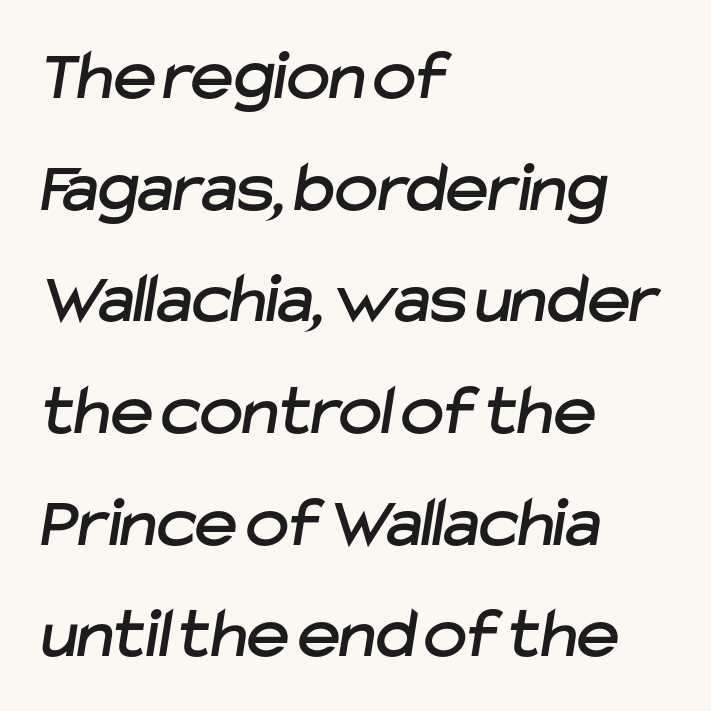
Q: Is the typeface a serif or a sans-serif typeface? A: Sans-serif.
Q: Is the text underlined? A: No.
Q: How is the paragraph aligned? A: Left-aligned.
Q: Is the spacing between letters normal or unusually wide? A: Normal.
Q: Is the spacing between lines tight, normal or loose? A: Normal.
Q: Width (condensed, normal, or wide)? A: Normal.
Q: Stroke contrast? A: Low.
Q: x-height? A: Medium.
Q: Monospaced? A: No.
